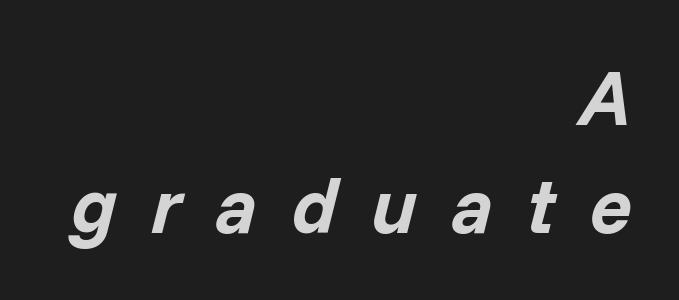
The image shows 78 px bold type, italic (leaning right); set right-aligned, normal line spacing (1.38x), unusually wide letter spacing (+0.44 em), not underlined; low stroke contrast and a medium x-height.
